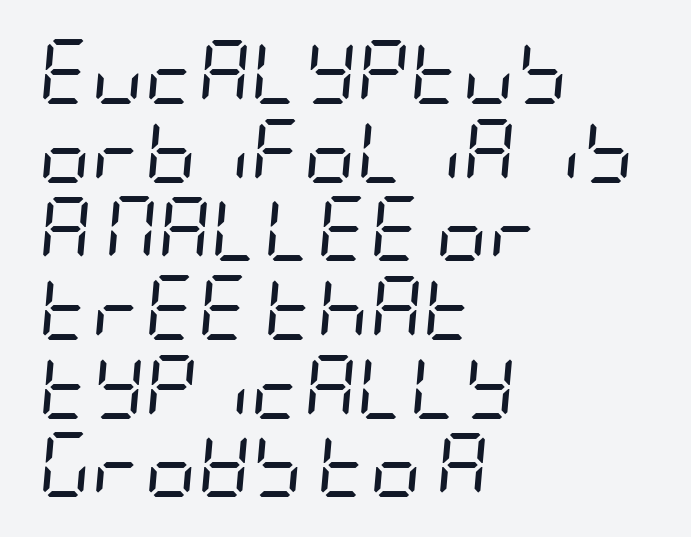
{"italic": "yes", "lean": "right", "slant_degrees": 5, "bold": "no", "weight": "regular", "width": "condensed", "stroke_contrast": "low", "x_height": "large", "underline": "no", "align": "left", "line_spacing_ratio": 1.21, "letter_spacing": "normal", "letter_spacing_em": 0.0, "glyph_px": 65}
